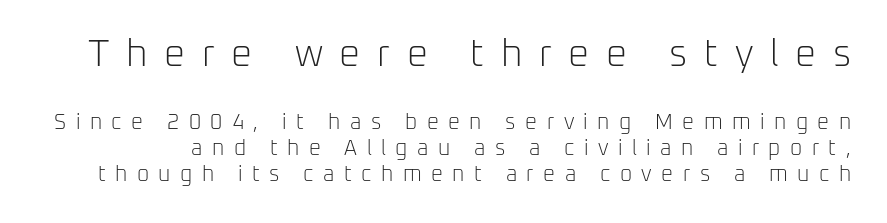
Is the type heavy? It reads as light-to-regular instead. This layout puts the oversized block above and the modest block below. Baseline-to-baseline distance is the conventional proportion of letter height. Quick note: not italic, upright.
